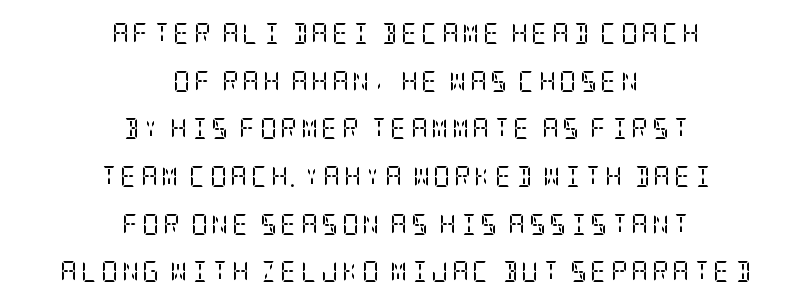
{"italic": "no", "bold": "no", "underline": "no", "align": "center", "line_spacing": "loose", "line_spacing_ratio": 2.27, "glyph_px": 21}
